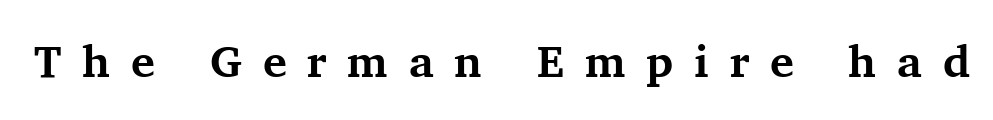
Q: Is the text bold? A: Yes.
Q: Is the text italic (slanted)? A: No, it is upright.
Q: Is the typeface a serif or a sans-serif typeface? A: Serif.
Q: Is the text underlined? A: No.
Q: Is the spacing between letters normal or unusually wide? A: Unusually wide.
Q: Width (condensed, normal, or wide)? A: Normal.
Q: Stroke contrast? A: Medium.
Q: x-height? A: Medium.
Q: Monospaced? A: No.
